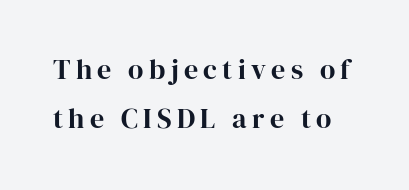
The image shows 28 px serif type, upright; set line spacing 1.76x, not underlined; high stroke contrast and a medium x-height.
